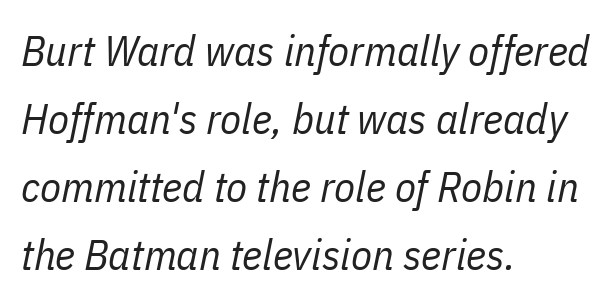
{"italic": "yes", "lean": "right", "slant_degrees": 11, "bold": "no", "weight": "regular", "width": "condensed", "stroke_contrast": "low", "x_height": "medium", "monospaced": "no", "underline": "no", "align": "left", "line_spacing": "normal", "line_spacing_ratio": 1.58, "letter_spacing": "normal", "letter_spacing_em": 0.0, "glyph_px": 43}
